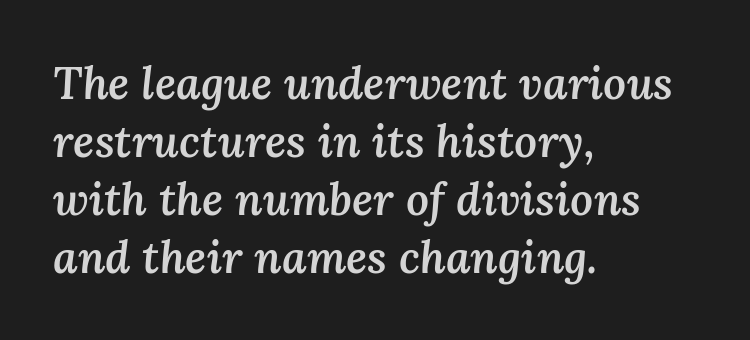
{"italic": "yes", "lean": "right", "slant_degrees": 3, "bold": "semi", "weight": "semibold", "width": "normal", "stroke_contrast": "medium", "x_height": "medium", "monospaced": "no", "underline": "no", "align": "left", "line_spacing": "normal", "line_spacing_ratio": 1.29, "letter_spacing": "normal", "letter_spacing_em": 0.0, "glyph_px": 45}
